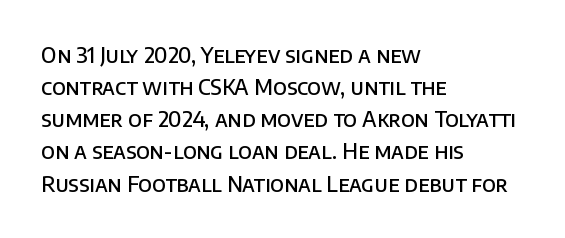
Q: Is the text bold? A: Semi-bold.
Q: Is the text italic (slanted)? A: No, it is upright.
Q: Is the text underlined? A: No.
Q: How is the paragraph aligned? A: Left-aligned.
Q: Is the spacing between letters normal or unusually wide? A: Normal.
Q: Is the spacing between lines tight, normal or loose? A: Normal.
